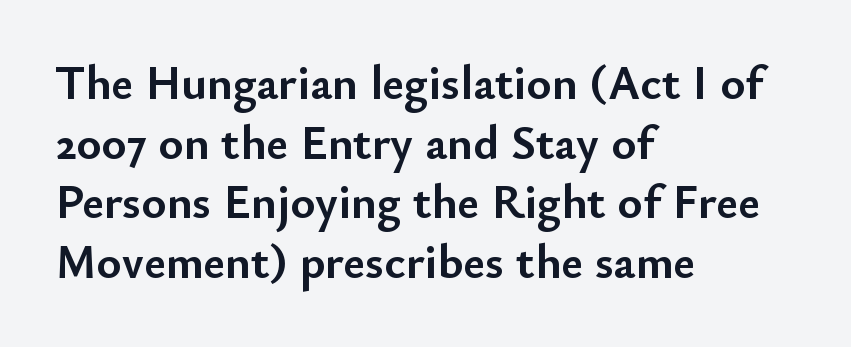
{"serif": "no", "italic": "no", "bold": "yes", "weight": "semibold", "width": "normal", "stroke_contrast": "low", "x_height": "small", "monospaced": "no", "underline": "no", "align": "left", "line_spacing_ratio": 1.24, "letter_spacing": "normal", "letter_spacing_em": 0.0, "glyph_px": 48}
